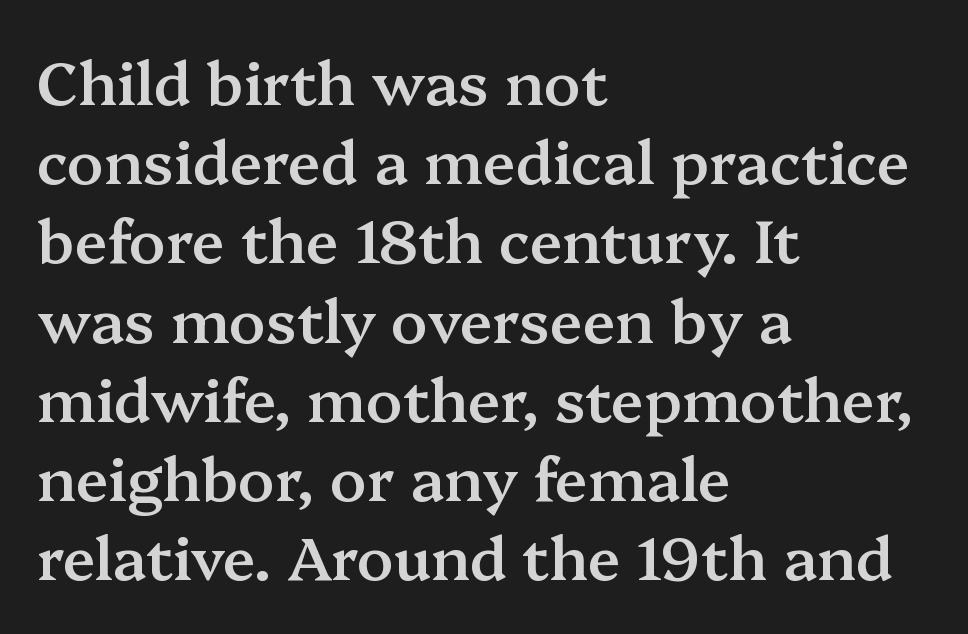
Q: Is the text bold? A: Semi-bold.
Q: Is the text italic (slanted)? A: No, it is upright.
Q: Is the typeface a serif or a sans-serif typeface? A: Serif.
Q: Is the text underlined? A: No.
Q: How is the paragraph aligned? A: Left-aligned.
Q: Is the spacing between letters normal or unusually wide? A: Normal.
Q: Is the spacing between lines tight, normal or loose? A: Normal.
Q: Width (condensed, normal, or wide)? A: Normal.
Q: Stroke contrast? A: Medium.
Q: x-height? A: Medium.
Q: Monospaced? A: No.
